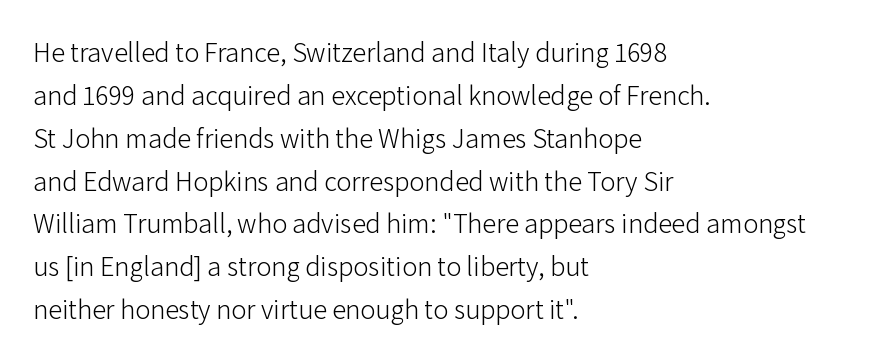
Q: Is the text bold? A: No.
Q: Is the text italic (slanted)? A: No, it is upright.
Q: Is the typeface a serif or a sans-serif typeface? A: Sans-serif.
Q: Is the text underlined? A: No.
Q: How is the paragraph aligned? A: Left-aligned.
Q: Is the spacing between letters normal or unusually wide? A: Normal.
Q: Is the spacing between lines tight, normal or loose? A: Normal.
Q: Width (condensed, normal, or wide)? A: Normal.
Q: Stroke contrast? A: Low.
Q: x-height? A: Medium.
Q: Monospaced? A: No.
